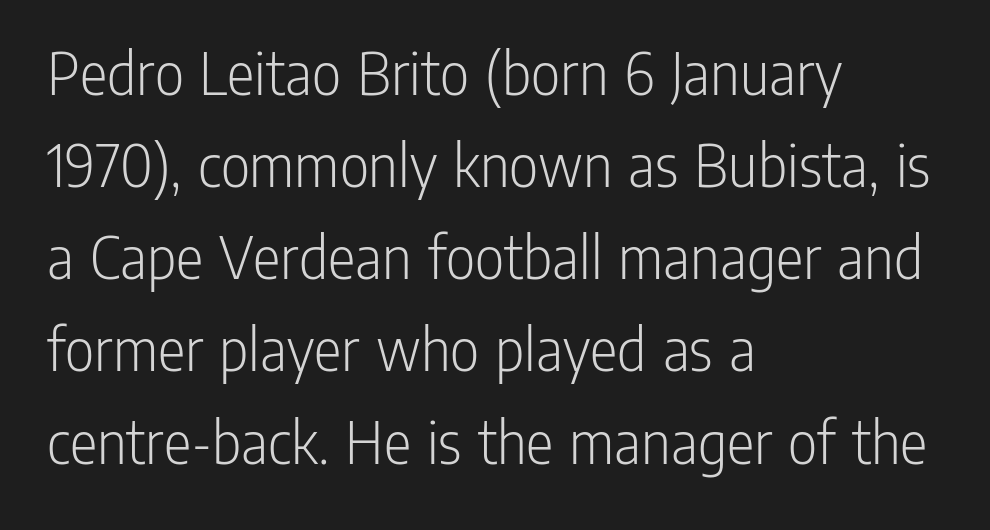
Q: Is the text bold? A: No.
Q: Is the text italic (slanted)? A: No, it is upright.
Q: Is the typeface a serif or a sans-serif typeface? A: Sans-serif.
Q: Is the text underlined? A: No.
Q: How is the paragraph aligned? A: Left-aligned.
Q: Is the spacing between letters normal or unusually wide? A: Normal.
Q: Is the spacing between lines tight, normal or loose? A: Normal.
Q: Width (condensed, normal, or wide)? A: Condensed.
Q: Stroke contrast? A: Low.
Q: x-height? A: Medium.
Q: Monospaced? A: No.
